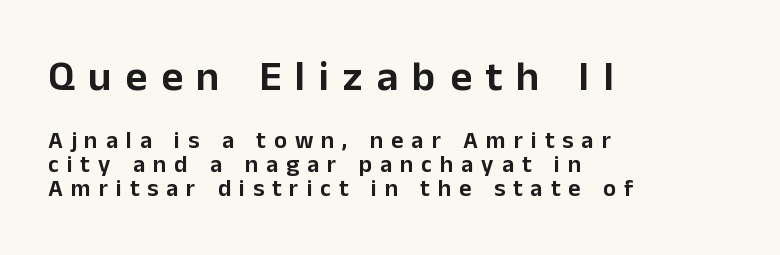
Ascenders rise straight up at ninety degrees. Typesetter's note — upper block bumped up in size, lower block left smaller. This sample uses expanded letter spacing, leaving extra air between glyphs. The baseline area is clear. Is this a sans? Yes — the strokes have no serifs.
